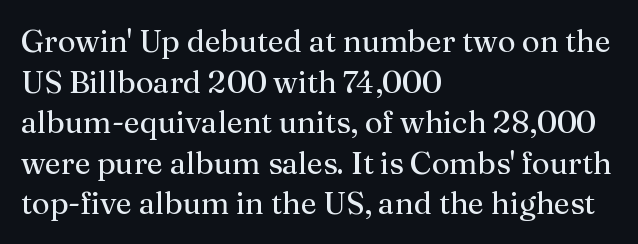
Here the designer chose a conventional face with non-uniform glyph widths. A serif font was chosen for this passage. Caption: multi-line text, flush left, ragged right. The type sits square on the baseline with zero lean.
